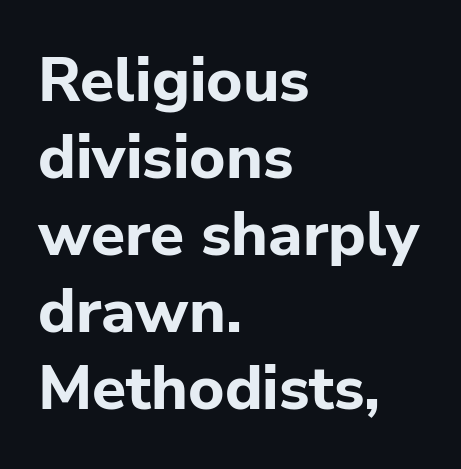
{"serif": "no", "italic": "no", "bold": "yes", "weight": "bold", "width": "normal", "stroke_contrast": "low", "x_height": "medium", "monospaced": "no", "underline": "no", "align": "left", "line_spacing_ratio": 1.24, "letter_spacing": "normal", "letter_spacing_em": 0.0, "glyph_px": 62}
